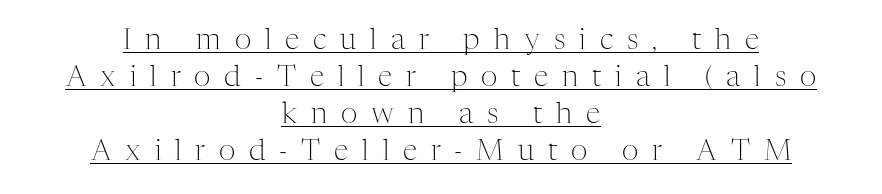
The image shows 29 px light serif type, upright; set centered, normal line spacing (1.28x), unusually wide letter spacing (+0.48 em), underlined; medium stroke contrast and a medium x-height.
